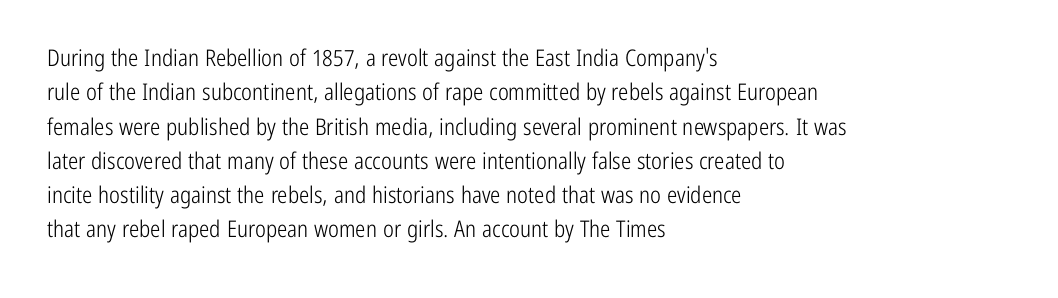
Q: Is the text bold? A: No.
Q: Is the text italic (slanted)? A: No, it is upright.
Q: Is the text underlined? A: No.
Q: How is the paragraph aligned? A: Left-aligned.
Q: Is the spacing between letters normal or unusually wide? A: Normal.
Q: Is the spacing between lines tight, normal or loose? A: Normal.
